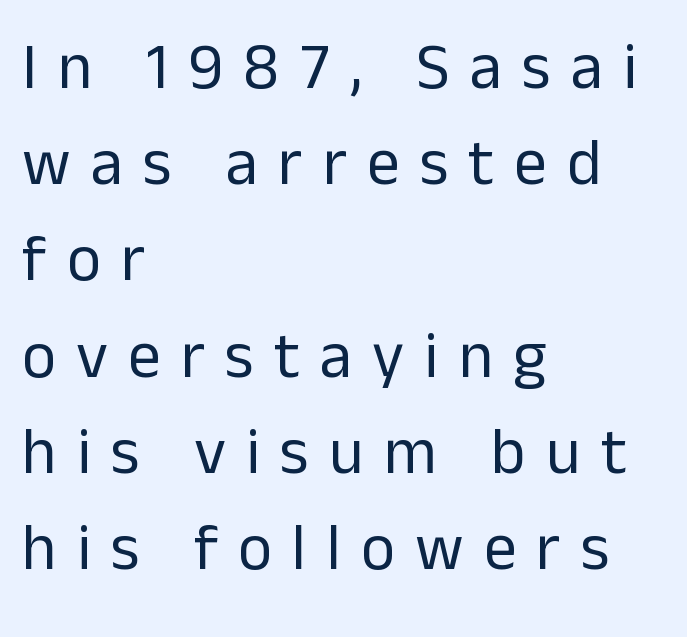
The image shows 65 px regular-weight sans-serif type, upright; set left-aligned, normal line spacing (1.48x), unusually wide letter spacing (+0.31 em), not underlined; low stroke contrast and a medium x-height.
